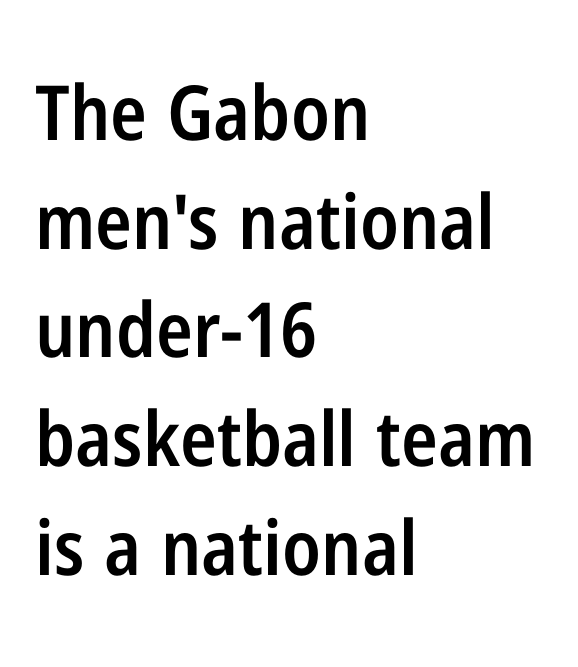
Semibold letterforms, between regular and bold. Nobody drew a line under any word here. Here the designer chose a conventional face with non-uniform glyph widths. The face used here is rendered with its standard letterfit. Notice how the passage keeps a crisp vertical edge on the left only. These lines sit exactly where default settings would place them.
